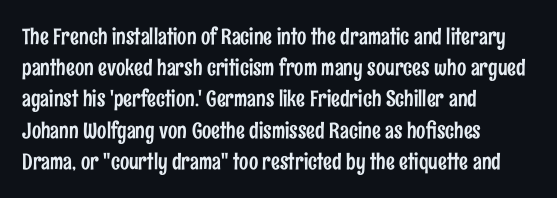
Nope, not italic — everything's standing straight. You could call the tracking neutral — neither tight nor loose. Descenders hang freely into open space. Vertical spacing — default. The compositor pushed each line to the left boundary.
